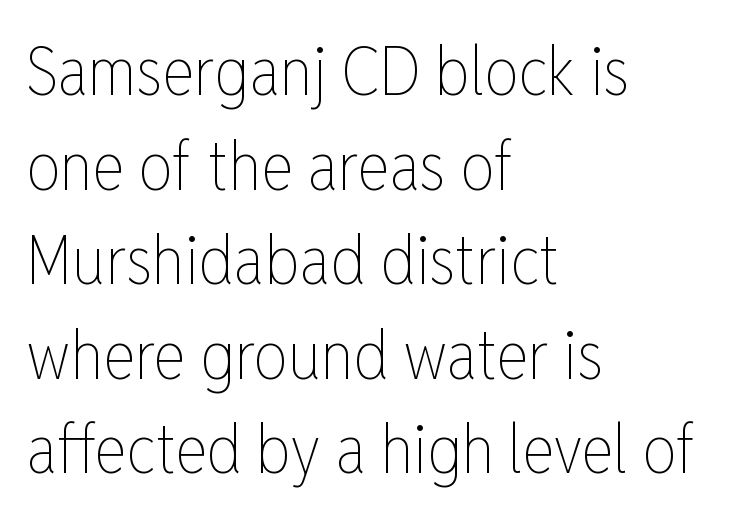
The image shows 68 px thin, condensed type, upright; set left-aligned, normal line spacing (1.39x), normal letter spacing, not underlined; low stroke contrast and a medium x-height.
